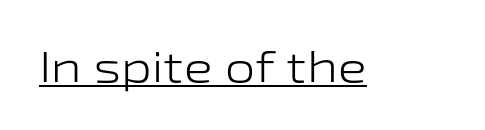
{"serif": "no", "italic": "no", "bold": "no", "weight": "light", "width": "wide", "stroke_contrast": "low", "x_height": "medium", "monospaced": "no", "underline": "yes", "letter_spacing": "normal", "letter_spacing_em": 0.0, "glyph_px": 43}
